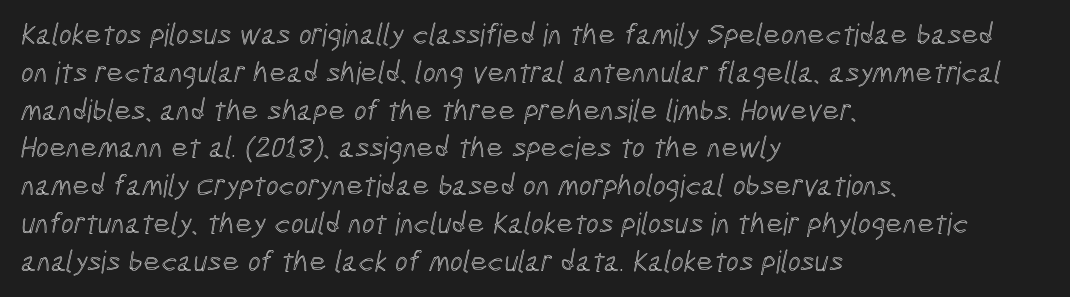
The image shows 30 px condensed type; set left-aligned, normal line spacing (1.26x), normal letter spacing, not underlined; a medium x-height.
